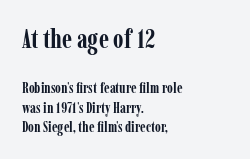
{"italic": "no", "bold": "yes", "underline": "no", "align": "left", "line_spacing": "normal", "line_spacing_ratio": 1.29, "letter_spacing": "normal", "letter_spacing_em": 0.0, "larger_block": "first", "size_ratio": 1.8, "glyph_px": 27}
